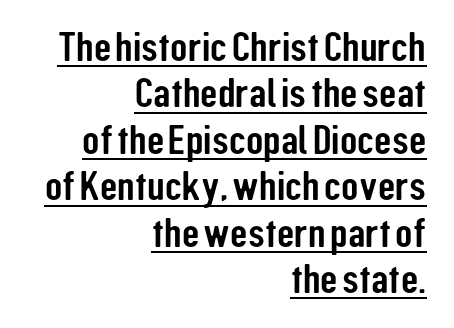
Q: Is the text italic (slanted)? A: No, it is upright.
Q: Is the typeface a serif or a sans-serif typeface? A: Sans-serif.
Q: Is the text underlined? A: Yes.
Q: How is the paragraph aligned? A: Right-aligned.
Q: Is the spacing between letters normal or unusually wide? A: Normal.
Q: Width (condensed, normal, or wide)? A: Condensed.
Q: Stroke contrast? A: Low.
Q: x-height? A: Medium.
Q: Monospaced? A: No.
